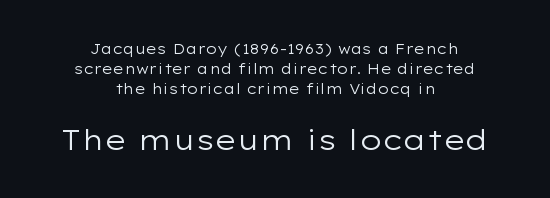
Q: Is the text bold? A: No.
Q: Is the text italic (slanted)? A: No, it is upright.
Q: Is the typeface a serif or a sans-serif typeface? A: Sans-serif.
Q: Is the text underlined? A: No.
Q: How is the paragraph aligned? A: Centered.
Q: Is the spacing between letters normal or unusually wide? A: Normal.
Q: Is the spacing between lines tight, normal or loose? A: Normal.
Q: Which block of text is set in a larger size, the first (top) or the second (bottom)? A: The second (bottom) one.
Q: Width (condensed, normal, or wide)? A: Wide.
Q: Stroke contrast? A: Low.
Q: x-height? A: Medium.
Q: Monospaced? A: No.
